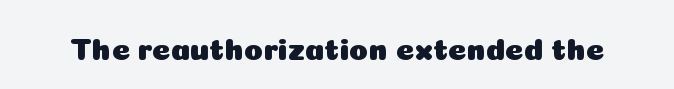
The image shows 31 px sans-serif type, upright; set normal letter spacing, not underlined; low stroke contrast and a medium x-height.
